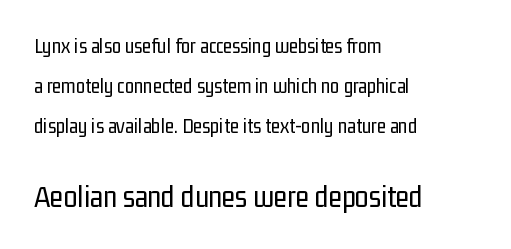
Vertically, the passage feels expansive, rows floating well apart. Notice how the stems are strictly vertical — no italics here. Quick note: underline off. Varying glyph widths throughout — classic text-font behaviour. This reads as an unemphasized weight, regular at the heaviest. To sum up the face: it is a sans, with no serifs.
